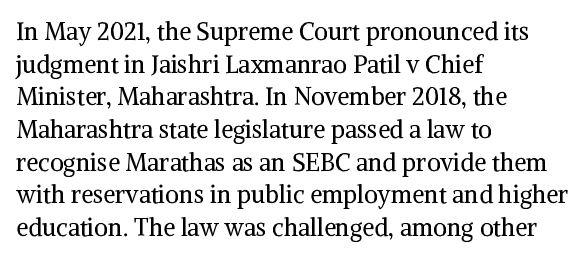
{"italic": "no", "bold": "no", "underline": "no", "align": "left", "line_spacing": "normal", "line_spacing_ratio": 1.36, "letter_spacing": "normal", "letter_spacing_em": 0.0, "glyph_px": 24}
